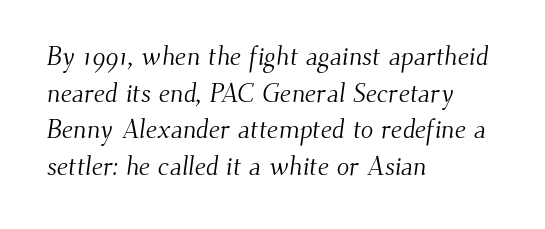
The image shows 26 px text type; set left-aligned, normal line spacing (1.41x), normal letter spacing, not underlined.
